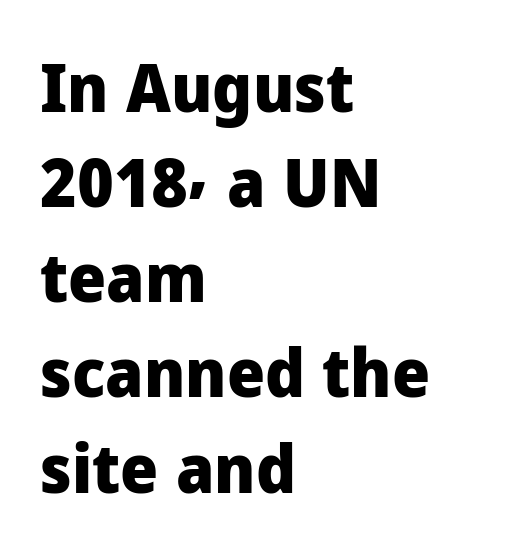
Q: Is the text bold? A: Yes.
Q: Is the text italic (slanted)? A: No, it is upright.
Q: Is the typeface a serif or a sans-serif typeface? A: Sans-serif.
Q: Is the text underlined? A: No.
Q: How is the paragraph aligned? A: Left-aligned.
Q: Is the spacing between letters normal or unusually wide? A: Normal.
Q: Is the spacing between lines tight, normal or loose? A: Normal.
Q: Width (condensed, normal, or wide)? A: Normal.
Q: Stroke contrast? A: Low.
Q: x-height? A: Medium.
Q: Monospaced? A: No.
